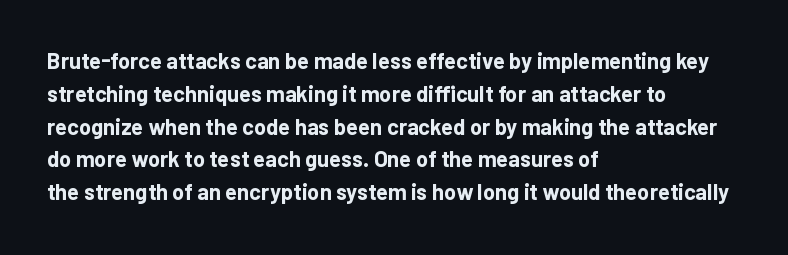
The image shows 22 px bold type, upright; set left-aligned, normal line spacing (1.49x), normal letter spacing, not underlined.
